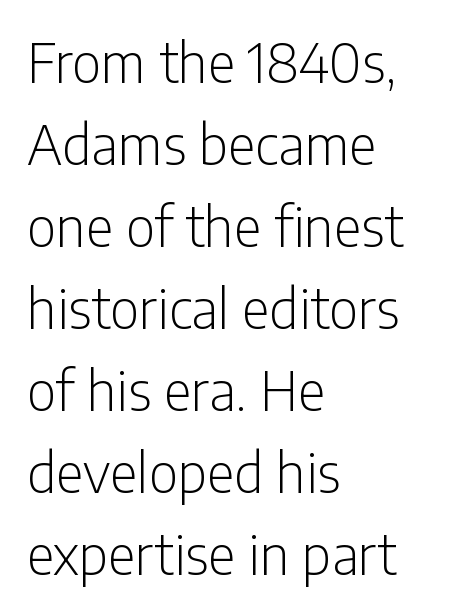
The image shows 54 px light, condensed sans-serif type, upright; set left-aligned, normal line spacing (1.52x), normal letter spacing, not underlined; low stroke contrast and a medium x-height.
